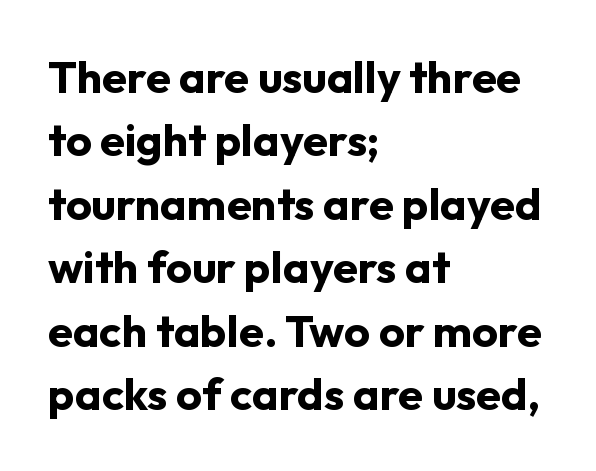
The text was rendered using a sans face with plain stroke endings. Proportional: the letters do not fall into vertical columns. Students, this is bold: see how much ink each stroke carries. Leading: standard. Honestly, there is no underline to notice here at all.
